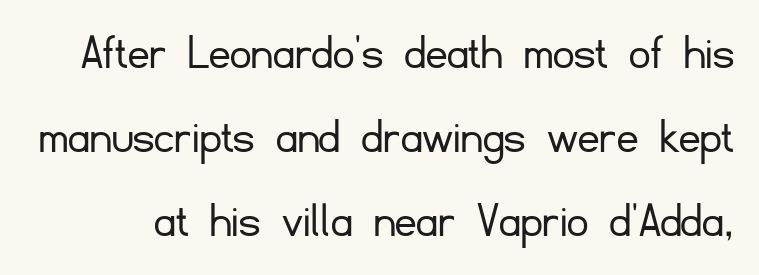
Font category for this specimen: sans-serif. The passage shown has conventional tracking throughout. Lines of text with bare space underneath. The space between consecutive lines is moderate.
